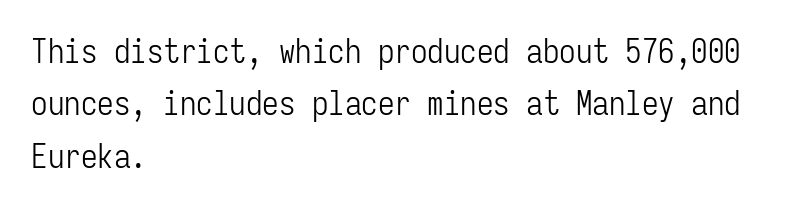
{"serif": "no", "italic": "no", "bold": "no", "weight": "light", "width": "condensed", "stroke_contrast": "low", "x_height": "medium", "monospaced": "yes", "underline": "no", "align": "left", "line_spacing": "normal", "line_spacing_ratio": 1.59, "letter_spacing": "normal", "letter_spacing_em": 0.0, "glyph_px": 33}
